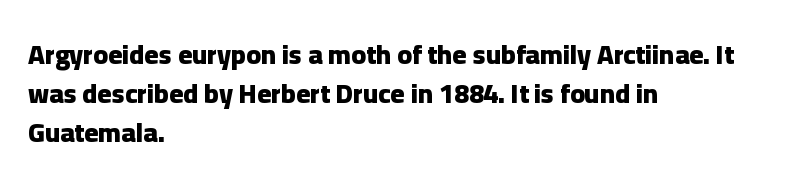
Q: Is the text bold? A: Yes.
Q: Is the text italic (slanted)? A: No, it is upright.
Q: Is the text underlined? A: No.
Q: How is the paragraph aligned? A: Left-aligned.
Q: Is the spacing between letters normal or unusually wide? A: Normal.
Q: Is the spacing between lines tight, normal or loose? A: Normal.
